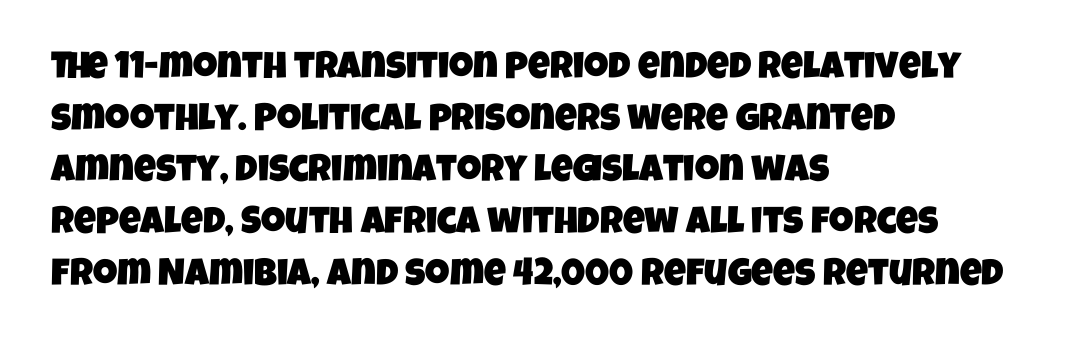
No word sits above an underline. Is this a sans? Yes — the strokes have no serifs. Casual observation: everything's shoved over to the left. The rendering uses a moderate line-height, typical for paragraphs. Think of a printed novel: that variable character pitch is what you see here.
